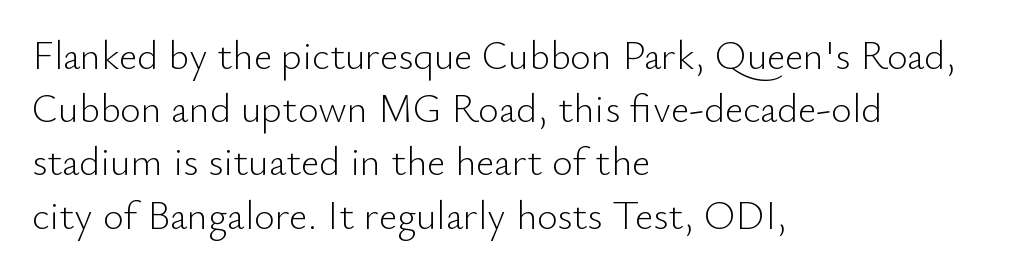
Q: Is the text bold? A: No.
Q: Is the text italic (slanted)? A: No, it is upright.
Q: Is the typeface a serif or a sans-serif typeface? A: Sans-serif.
Q: Is the text underlined? A: No.
Q: How is the paragraph aligned? A: Left-aligned.
Q: Is the spacing between letters normal or unusually wide? A: Normal.
Q: Is the spacing between lines tight, normal or loose? A: Normal.
Q: Width (condensed, normal, or wide)? A: Normal.
Q: Stroke contrast? A: Low.
Q: x-height? A: Small.
Q: Monospaced? A: No.
